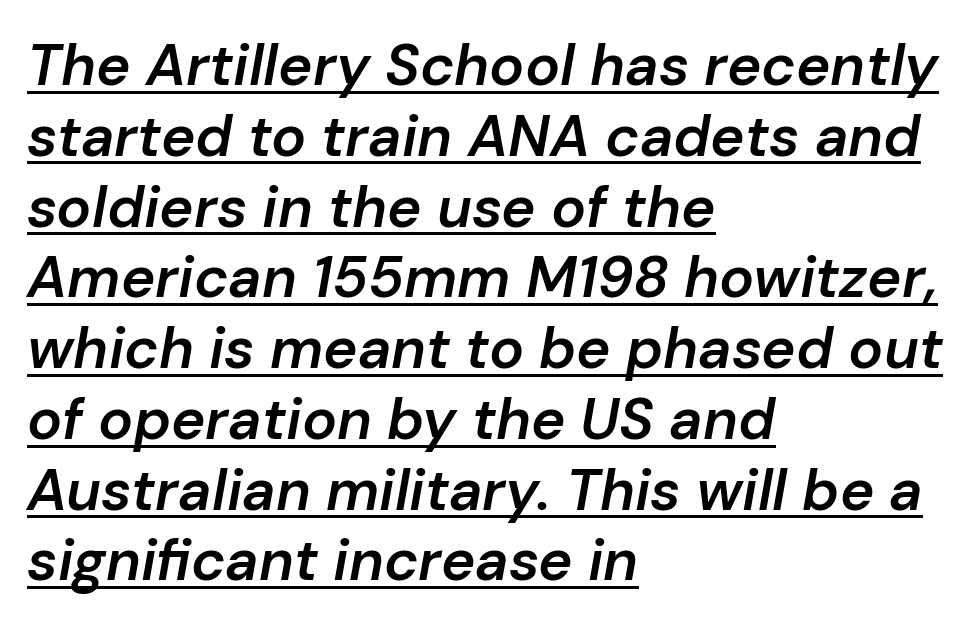
The image shows 58 px semibold type, italic (leaning right); set left-aligned, line spacing 1.22x, normal letter spacing, underlined; low stroke contrast and a medium x-height.
